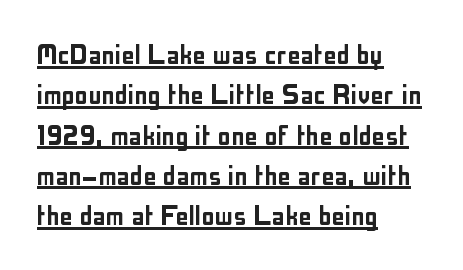
{"serif": "no", "italic": "no", "width": "condensed", "stroke_contrast": "low", "x_height": "medium", "monospaced": "no", "underline": "yes", "align": "left", "line_spacing_ratio": 1.22, "letter_spacing": "normal", "letter_spacing_em": 0.0, "glyph_px": 33}
